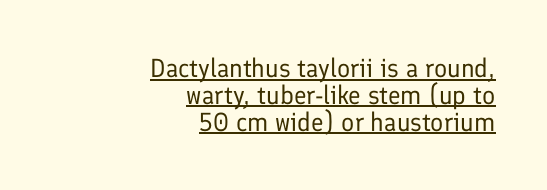
The image shows 26 px text type, upright; set right-aligned, tight line spacing (1.03x), normal letter spacing, underlined.
